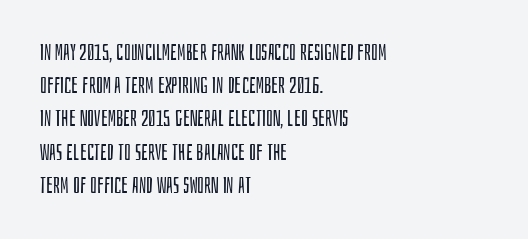
Tall strokes in this sample are plumb rather than angled. Weight: regular or lighter. Tracking value appears to be zero — textbook default spacing. The passage shown stacks its lines at a standard gap. The lines in this sample share a left origin and differ only in where they stop. Anything drawn beneath the words? Only blank space.
